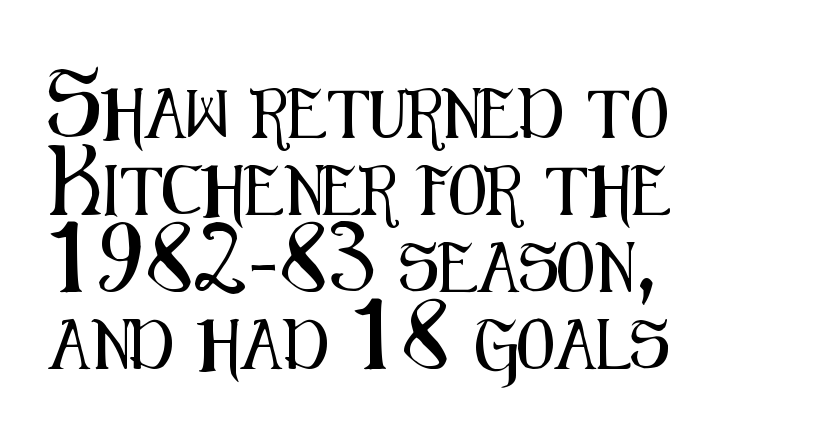
This sample uses plain, unmodified letter spacing. Tall strokes in this sample are plumb rather than angled. Each row of text sits above clean, open space. These lines stack with their left ends in a neat column.
